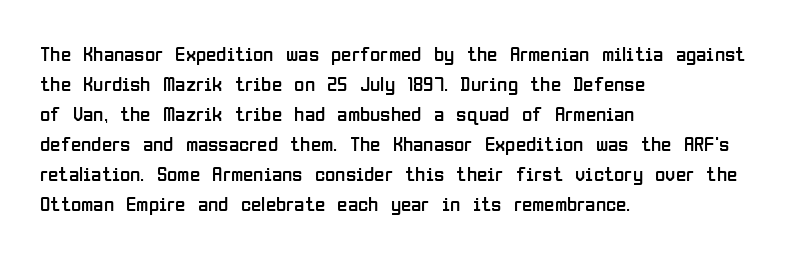
Compared with typical body copy, the letter spacing here is the same. The text block is weighted toward the left margin, trailing off unevenly rightward. The foot of each line stays bare and open. Evenly set lines give the paragraph a standard silhouette. Stroke thickness stays within the range of a standard reading face or lighter.
